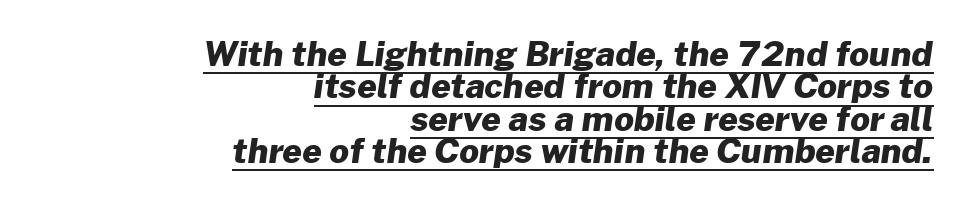
{"serif": "no", "bold": "yes", "weight": "heavy", "width": "normal", "stroke_contrast": "low", "x_height": "medium", "monospaced": "no", "underline": "yes", "align": "right", "line_spacing": "tight", "line_spacing_ratio": 0.95, "letter_spacing": "normal", "letter_spacing_em": 0.0, "glyph_px": 34}
